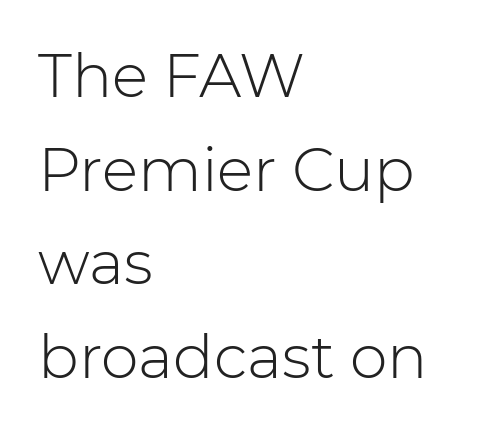
{"serif": "no", "italic": "no", "bold": "no", "weight": "light", "width": "normal", "stroke_contrast": "low", "x_height": "medium", "monospaced": "no", "underline": "no", "align": "left", "line_spacing": "normal", "line_spacing_ratio": 1.56, "letter_spacing": "normal", "letter_spacing_em": 0.0, "glyph_px": 60}
